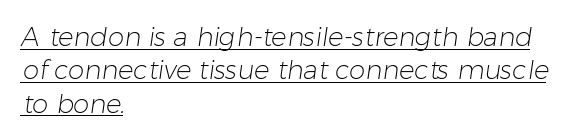
The image shows 26 px text type; set left-aligned, normal line spacing (1.28x), normal letter spacing, underlined.
